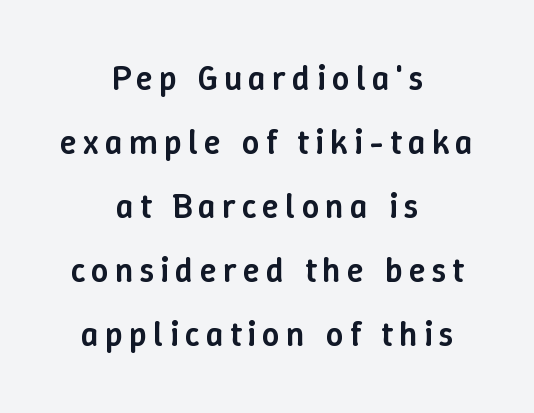
{"italic": "no", "bold": "semi", "weight": "semibold", "width": "normal", "stroke_contrast": "low", "x_height": "medium", "monospaced": "no", "underline": "no", "align": "center", "line_spacing_ratio": 1.83, "glyph_px": 35}
